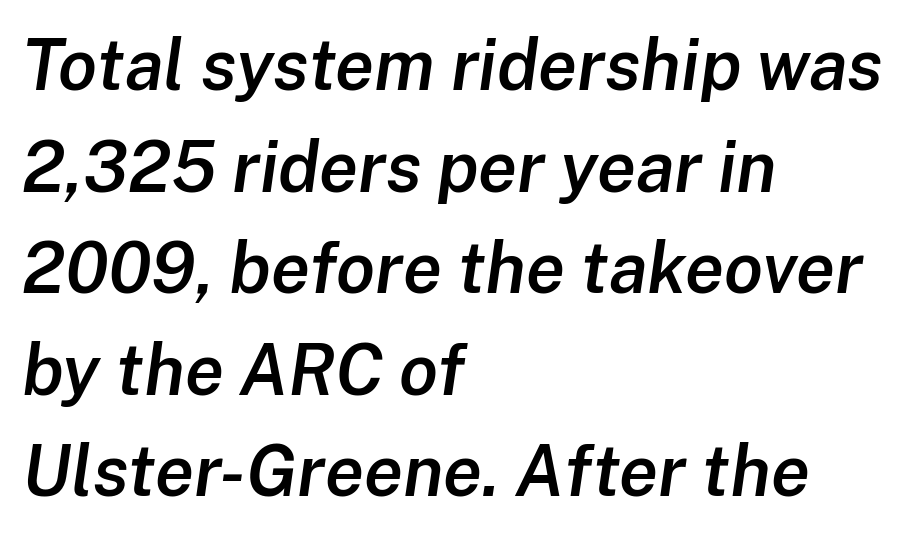
{"italic": "yes", "lean": "right", "slant_degrees": 8, "bold": "semi", "weight": "semibold", "width": "normal", "stroke_contrast": "low", "x_height": "medium", "monospaced": "no", "underline": "no", "align": "left", "line_spacing": "normal", "line_spacing_ratio": 1.43, "letter_spacing": "normal", "letter_spacing_em": 0.0, "glyph_px": 71}
